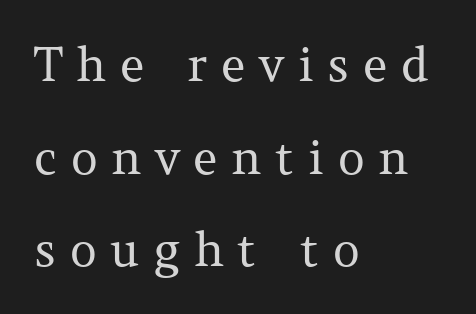
The face looks like a standard text weight, possibly lighter. Notice how the passage keeps a crisp vertical edge on the left only. Here the designer chose a conventional face with non-uniform glyph widths. The designer went with a serif here, giving each stem small feet. Compared with typical body copy, the letter spacing here is much looser. Descenders are the only things crossing below the line.
